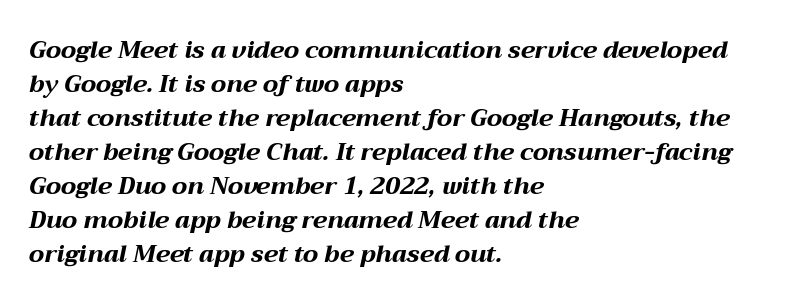
{"italic": "yes", "lean": "right", "slant_degrees": 12, "bold": "yes", "underline": "no", "align": "left", "line_spacing": "normal", "line_spacing_ratio": 1.42, "letter_spacing": "normal", "letter_spacing_em": 0.0, "glyph_px": 24}
